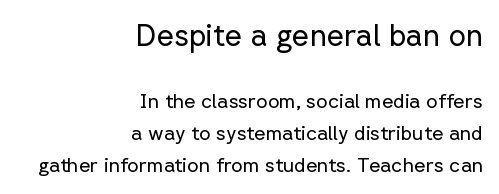
Every row of glyphs terminates at an identical x-position on the right. Stem width sits at or under what a default text font uses. Descenders hang freely into open space. Are there feet on the stems? There aren't — it's a sans. The block of text has a typical density, with ordinary space between rows.
